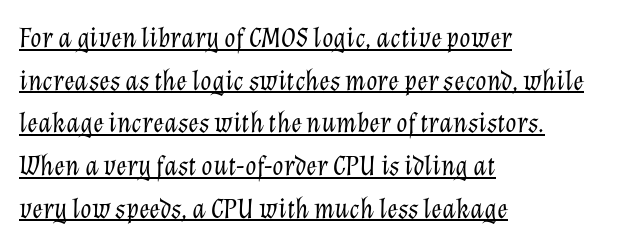
The image shows 29 px light type, italic (leaning right); set left-aligned, normal line spacing (1.47x), normal letter spacing, underlined; low stroke contrast and a medium x-height.
